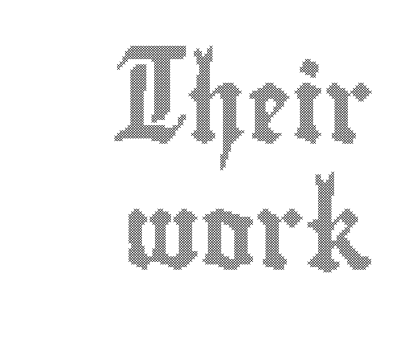
{"italic": "no", "width": "condensed", "x_height": "small", "monospaced": "no", "underline": "no", "align": "right", "line_spacing": "normal", "line_spacing_ratio": 1.7, "letter_spacing": "normal", "letter_spacing_em": 0.0, "glyph_px": 74}
